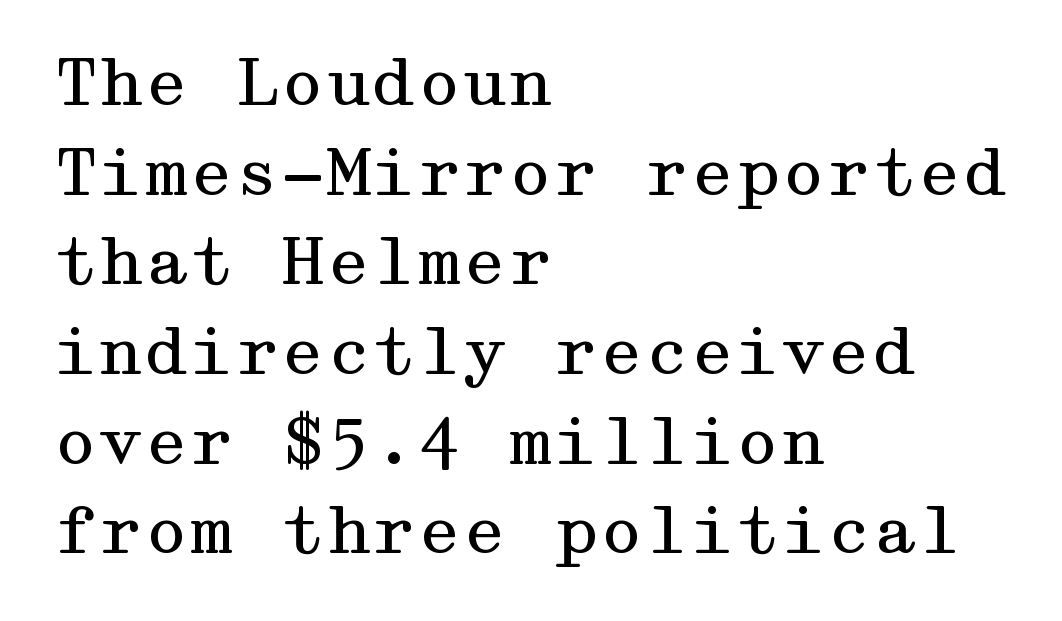
The image shows 65 px regular-weight, wide serif type, upright; set left-aligned, normal line spacing (1.38x), normal letter spacing, not underlined; medium stroke contrast and a medium x-height.
